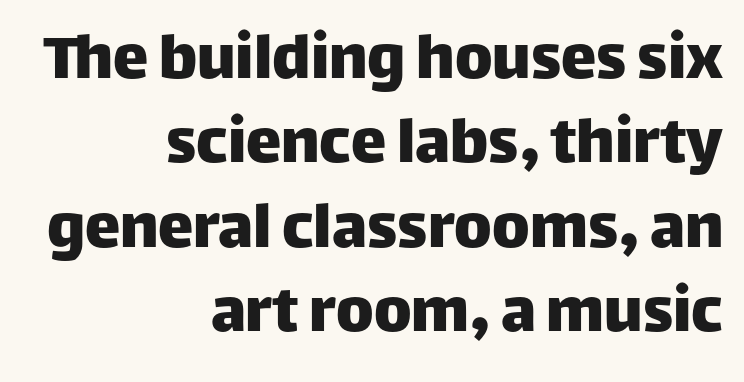
{"serif": "no", "italic": "no", "width": "normal", "stroke_contrast": "low", "x_height": "large", "monospaced": "no", "underline": "no", "align": "right", "line_spacing_ratio": 1.19, "letter_spacing": "normal", "letter_spacing_em": 0.0, "glyph_px": 71}
